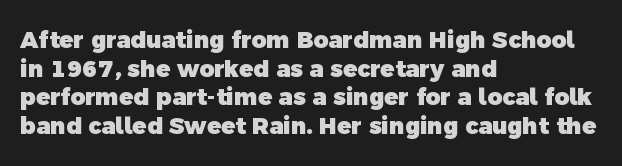
The image shows 23 px bold type; set left-aligned, line spacing 1.24x, normal letter spacing, not underlined.
